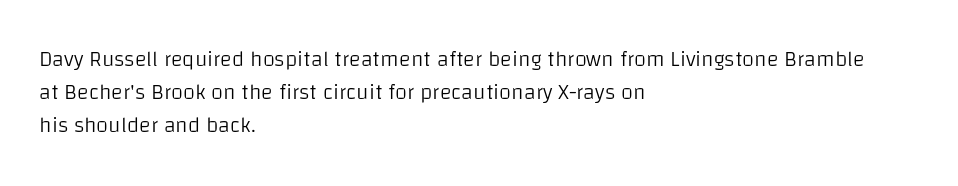
Tall strokes in this sample are plumb rather than angled. Weight: regular or lighter. Tracking value appears to be zero — textbook default spacing. The passage shown stacks its lines at a standard gap. The lines in this sample share a left origin and differ only in where they stop. Anything drawn beneath the words? Only blank space.
